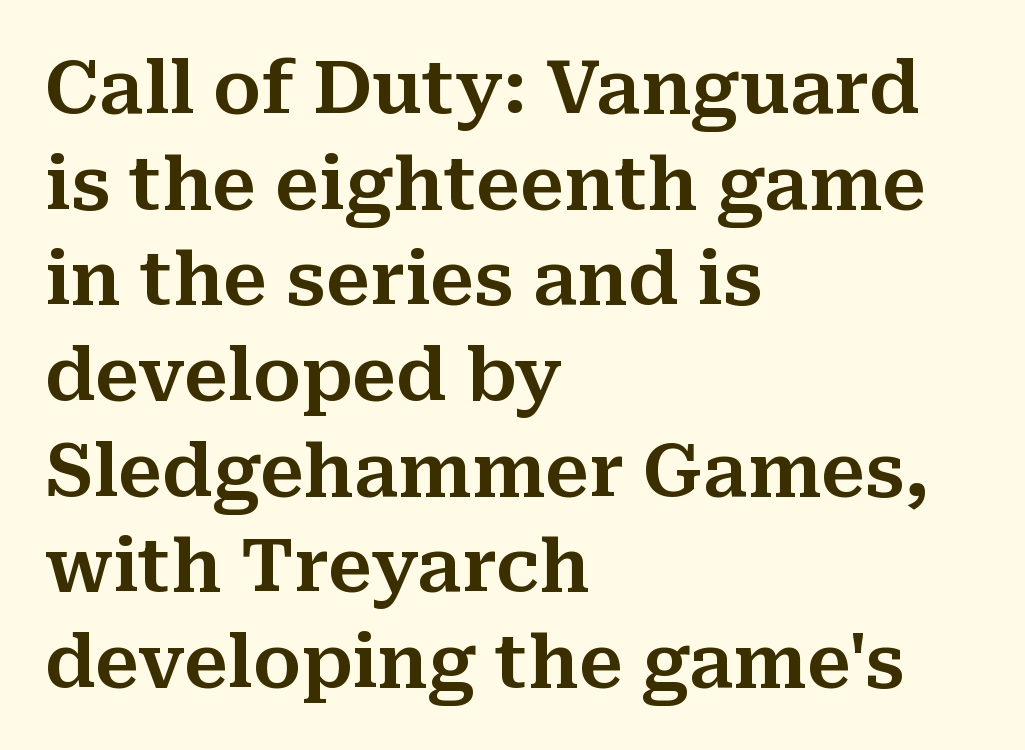
The image shows 73 px serif type, upright; set left-aligned, normal line spacing (1.31x), normal letter spacing, not underlined; medium stroke contrast and a medium x-height.
